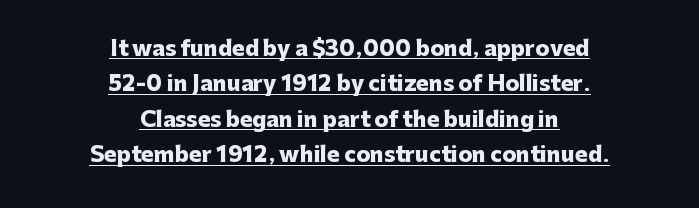
Q: Is the text bold? A: Yes.
Q: Is the text italic (slanted)? A: No, it is upright.
Q: Is the text underlined? A: Yes.
Q: How is the paragraph aligned? A: Centered.
Q: Is the spacing between letters normal or unusually wide? A: Normal.
Q: Is the spacing between lines tight, normal or loose? A: Normal.
